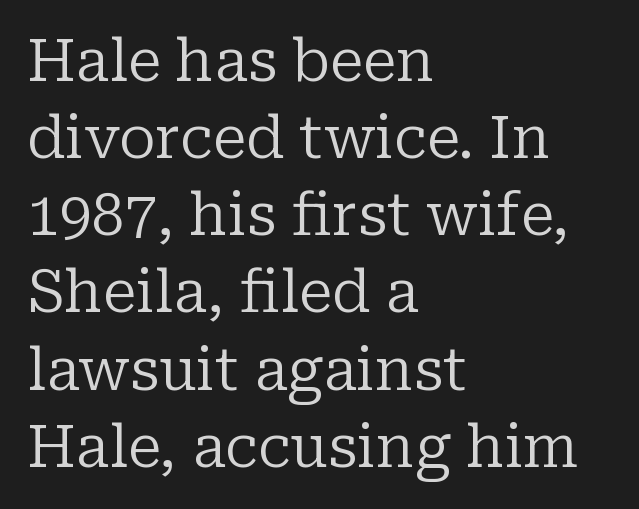
Q: Is the text bold? A: No.
Q: Is the text italic (slanted)? A: No, it is upright.
Q: Is the typeface a serif or a sans-serif typeface? A: Serif.
Q: Is the text underlined? A: No.
Q: How is the paragraph aligned? A: Left-aligned.
Q: Is the spacing between letters normal or unusually wide? A: Normal.
Q: Is the spacing between lines tight, normal or loose? A: Normal.
Q: Width (condensed, normal, or wide)? A: Normal.
Q: Stroke contrast? A: Low.
Q: x-height? A: Medium.
Q: Monospaced? A: No.
